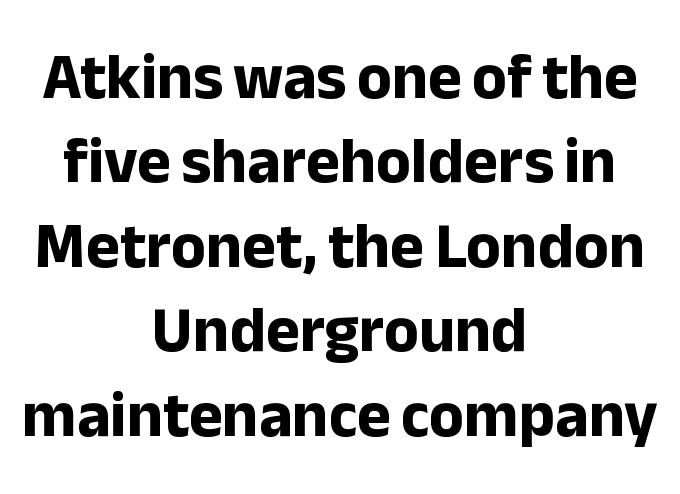
The image shows 64 px bold sans-serif type, upright; set centered, normal line spacing (1.32x), normal letter spacing, not underlined; low stroke contrast and a medium x-height.
